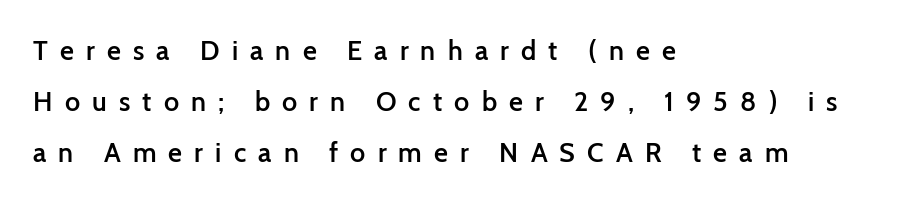
{"italic": "no", "bold": "semi", "underline": "no", "align": "left", "line_spacing_ratio": 1.89, "letter_spacing": "wide", "letter_spacing_em": 0.45, "glyph_px": 27}
